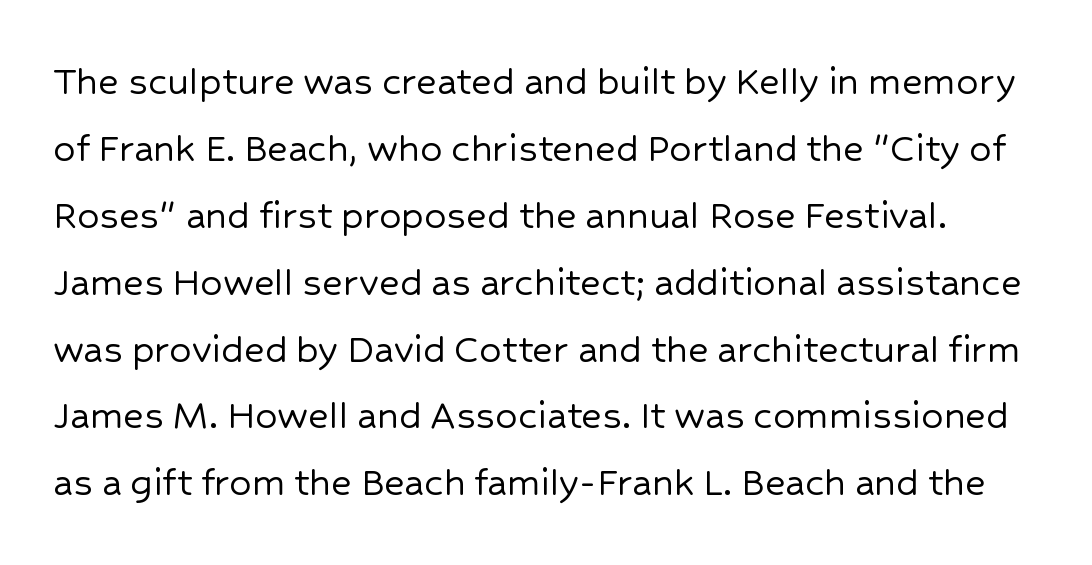
No italicization has been applied; the sample stays upright. The area under the type is left untouched. Nobody touched the tracking dial on this one. This block has exactly the height ordinary leading produces. Here the designer chose a conventional face with non-uniform glyph widths. The letters carry no serifs — their stems end cleanly without finishing strokes.
